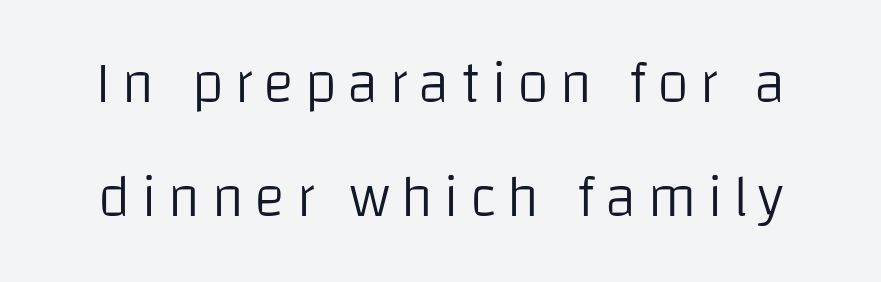
Q: Is the text bold? A: No.
Q: Is the text italic (slanted)? A: No, it is upright.
Q: Is the typeface a serif or a sans-serif typeface? A: Sans-serif.
Q: Is the text underlined? A: No.
Q: How is the paragraph aligned? A: Centered.
Q: Is the spacing between lines tight, normal or loose? A: Loose.
Q: Width (condensed, normal, or wide)? A: Normal.
Q: Stroke contrast? A: Low.
Q: x-height? A: Large.
Q: Monospaced? A: No.
